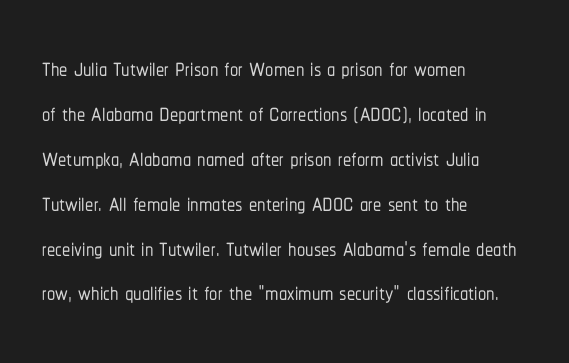
{"serif": "no", "italic": "no", "width": "condensed", "stroke_contrast": "low", "x_height": "medium", "monospaced": "no", "underline": "no", "align": "left", "line_spacing": "normal", "line_spacing_ratio": 1.36, "letter_spacing": "normal", "letter_spacing_em": 0.0, "glyph_px": 33}
